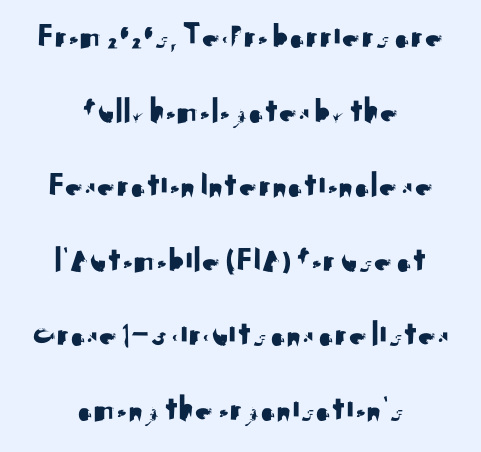
The image shows 36 px sans-serif type, upright; set centered, loose line spacing (2.07x), normal letter spacing, not underlined; medium stroke contrast and a small x-height.
